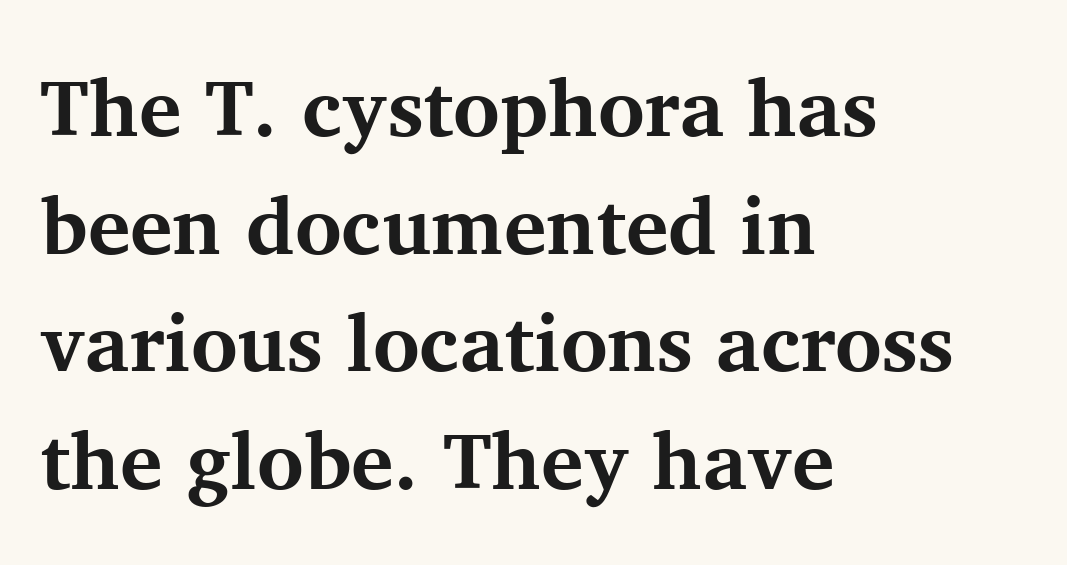
Where is the straight margin? On the left. The rows are spaced the way most documents space them. The passage shown is typed in a proportional face where columns would drift. A serif font was chosen for this passage. Heavy, bold letterforms. The letters sit at their default tracking, neither squeezed nor spread.
